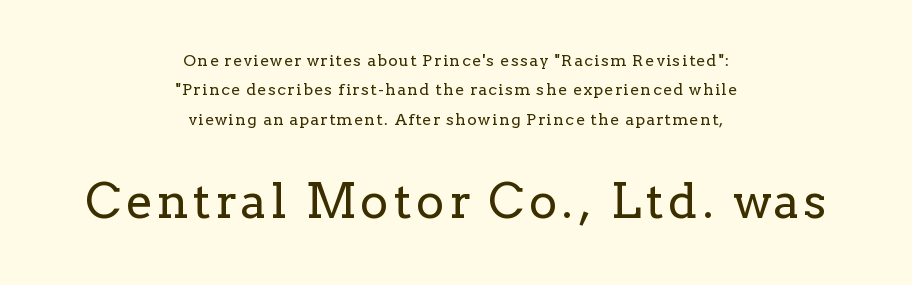
Stems and bowls with no extra thickness — not bold. The lower block of text is set noticeably larger than the block above it. Underlining? Definitely not there. A serif font was chosen for this passage.
